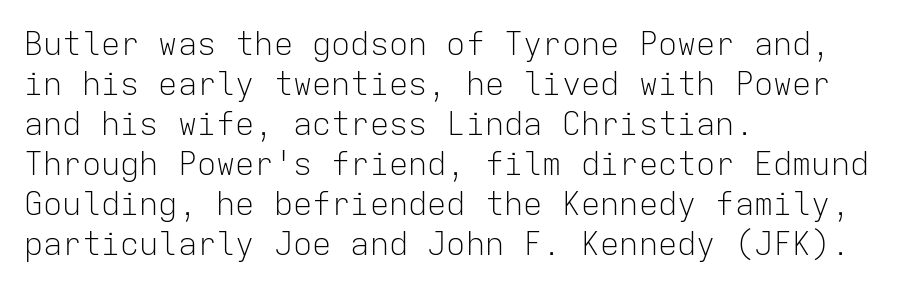
Nobody touched the tracking dial on this one. The characters display no serif detailing; their extremities are plain. The typography opts for an upright posture over an oblique one. Vertical spacing — default. The font is comparable to plain body text, perhaps lighter. The paragraph shown leans on its left margin.
